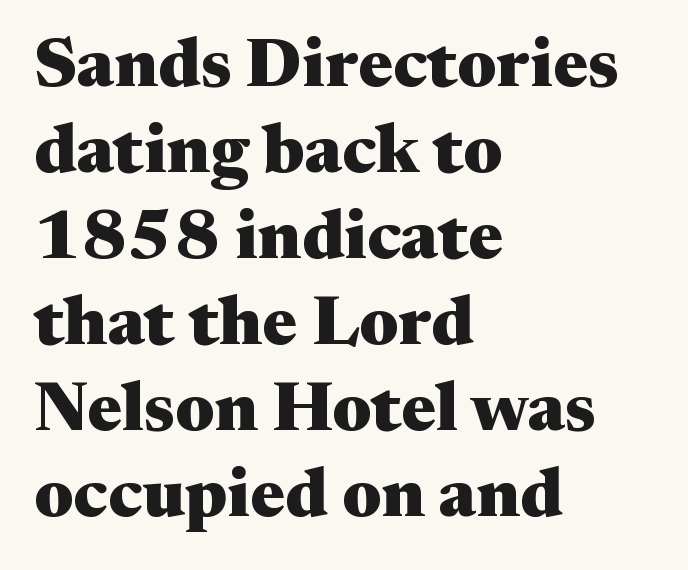
Q: Is the text bold? A: Yes.
Q: Is the text italic (slanted)? A: No, it is upright.
Q: Is the typeface a serif or a sans-serif typeface? A: Serif.
Q: Is the text underlined? A: No.
Q: How is the paragraph aligned? A: Left-aligned.
Q: Is the spacing between letters normal or unusually wide? A: Normal.
Q: Width (condensed, normal, or wide)? A: Wide.
Q: Stroke contrast? A: Medium.
Q: x-height? A: Medium.
Q: Monospaced? A: No.
